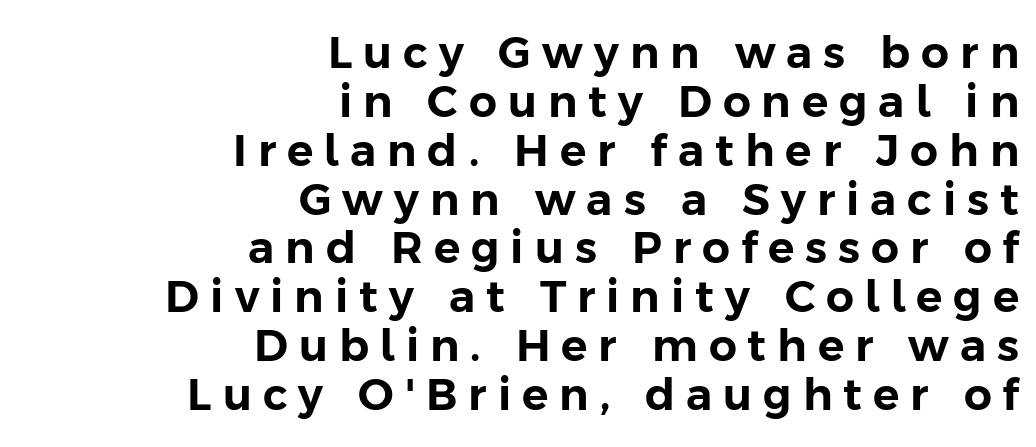
The image shows 44 px sans-serif type, upright; set right-aligned, tight line spacing (1.11x), unusually wide letter spacing (+0.25 em), not underlined; low stroke contrast and a medium x-height.
